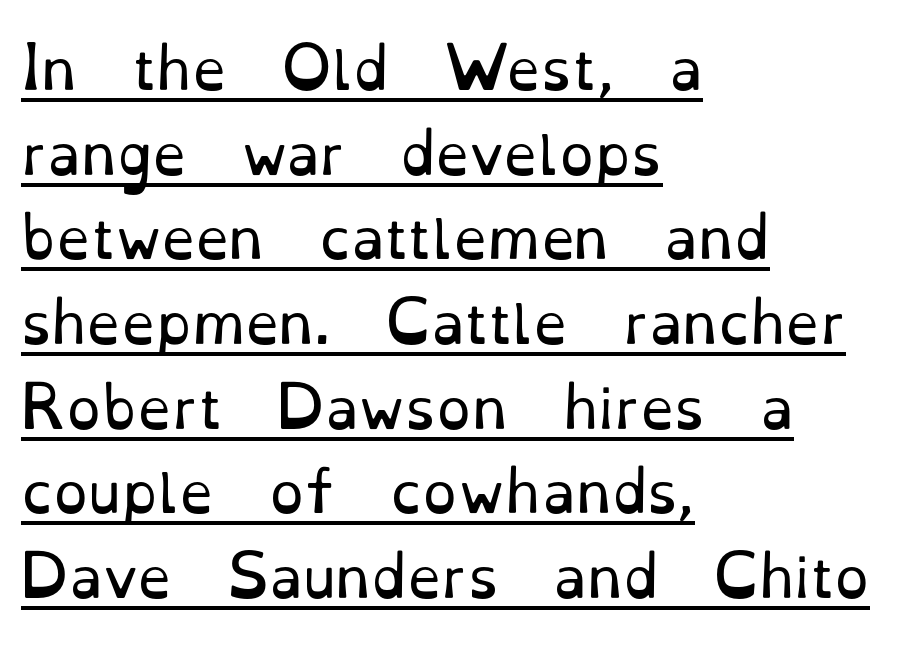
{"italic": "no", "bold": "no", "weight": "regular", "width": "normal", "stroke_contrast": "low", "x_height": "small", "monospaced": "no", "underline": "yes", "align": "left", "line_spacing": "normal", "line_spacing_ratio": 1.54, "letter_spacing": "normal", "letter_spacing_em": 0.0, "glyph_px": 55}
